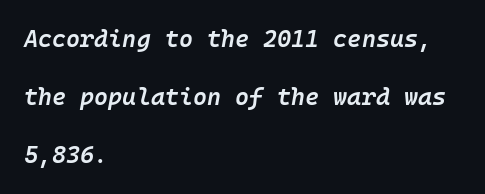
The image shows 24 px text type, italic (leaning right); set left-aligned, loose line spacing (2.42x), normal letter spacing, not underlined.
